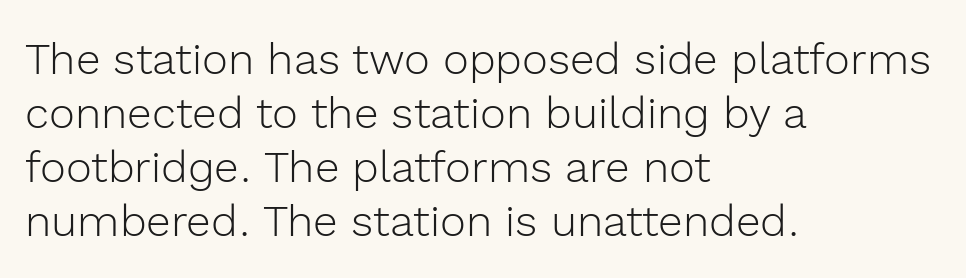
{"serif": "no", "italic": "no", "bold": "no", "weight": "light", "width": "normal", "x_height": "medium", "monospaced": "no", "underline": "no", "align": "left", "line_spacing_ratio": 1.23, "letter_spacing": "normal", "letter_spacing_em": 0.0, "glyph_px": 44}
